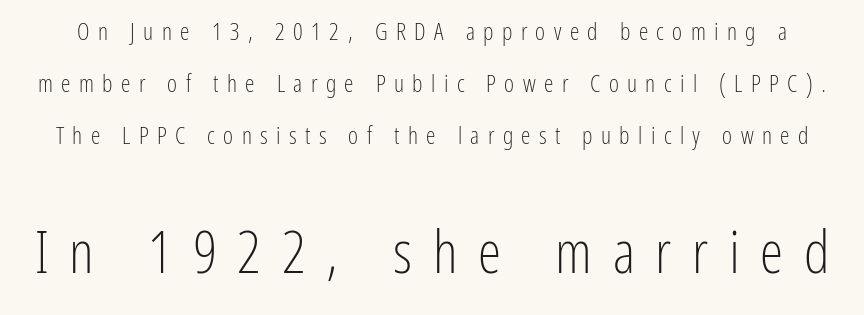
Q: Is the text bold? A: No.
Q: Is the text italic (slanted)? A: No, it is upright.
Q: Is the typeface a serif or a sans-serif typeface? A: Sans-serif.
Q: Is the text underlined? A: No.
Q: Is the spacing between letters normal or unusually wide? A: Unusually wide.
Q: Is the spacing between lines tight, normal or loose? A: Loose.
Q: Which block of text is set in a larger size, the first (top) or the second (bottom)? A: The second (bottom) one.
Q: Width (condensed, normal, or wide)? A: Condensed.
Q: Stroke contrast? A: Low.
Q: x-height? A: Medium.
Q: Monospaced? A: No.
